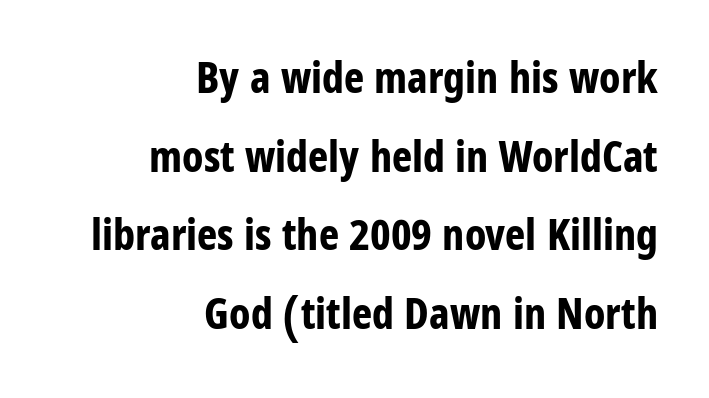
The paragraph shown leans on its right margin. The letters stand straight up with perfectly vertical stems. The glyphs in this specimen are sans serif. These lines are rendered in a variable-pitch font. Nobody drew a line under any word here. Every letter is thick-stroked: bold, no question.
